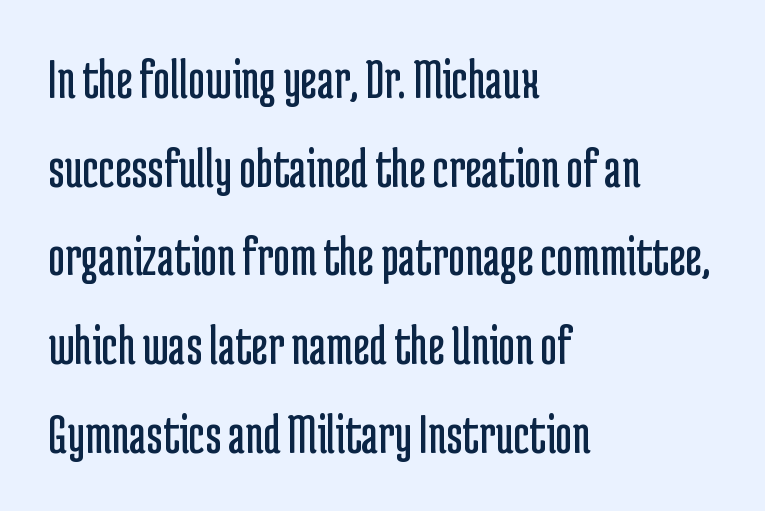
The image shows 58 px regular-weight, condensed sans-serif type, upright; set left-aligned, normal line spacing (1.53x), normal letter spacing, not underlined; low stroke contrast and a medium x-height.
